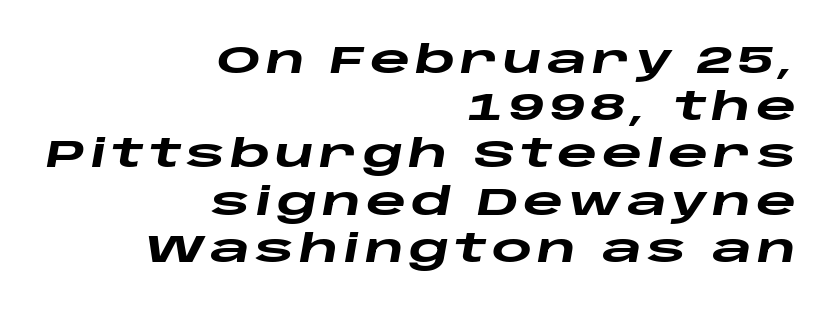
The face used here has the dense, thick strokes of a bold. Lines of text with bare space underneath. Looks like regular typesetting: each glyph gets only the width it needs. Visually the block forms a straight wall on the right and a jagged coastline on the left. If you drew a line through each stem, it would be angled.
